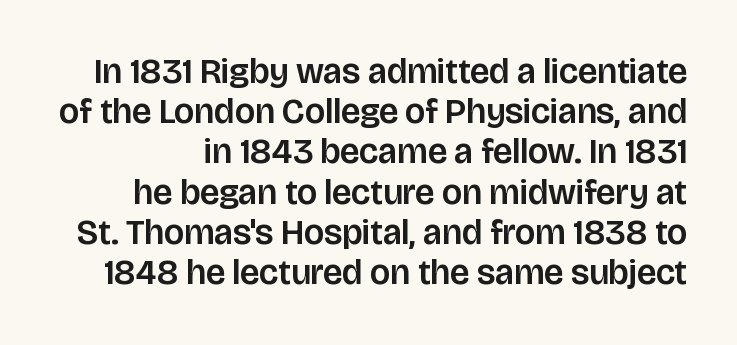
{"serif": "no", "italic": "no", "width": "normal", "stroke_contrast": "low", "x_height": "large", "monospaced": "no", "underline": "no", "line_spacing": "tight", "line_spacing_ratio": 1.15, "letter_spacing": "normal", "letter_spacing_em": 0.0, "glyph_px": 35}
